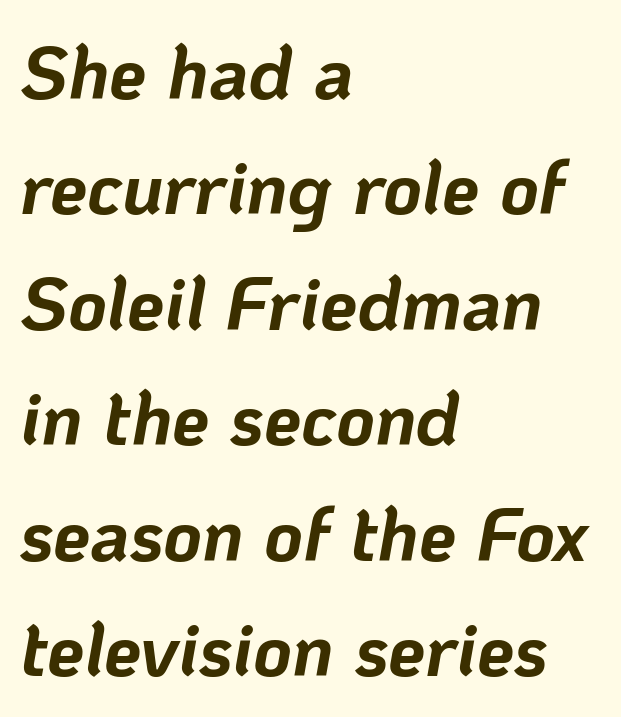
{"italic": "yes", "lean": "right", "slant_degrees": 10, "bold": "yes", "weight": "bold", "width": "normal", "stroke_contrast": "low", "x_height": "medium", "monospaced": "no", "underline": "no", "align": "left", "line_spacing": "normal", "line_spacing_ratio": 1.54, "letter_spacing": "normal", "letter_spacing_em": 0.0, "glyph_px": 75}
